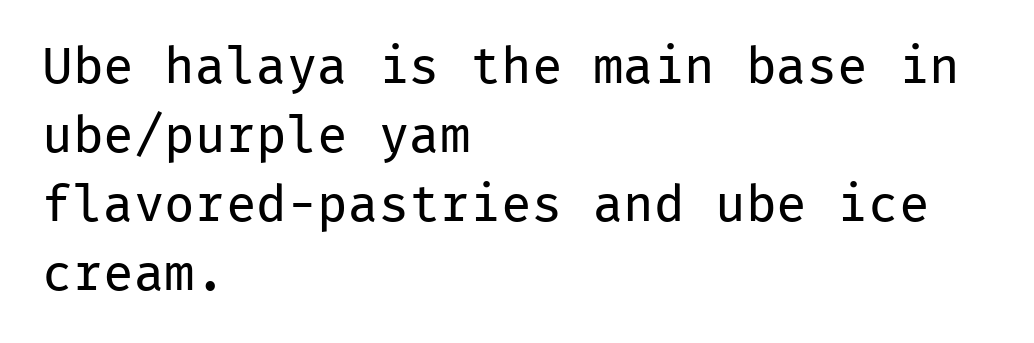
The image shows 51 px regular-weight sans-serif type, upright, monospaced; set left-aligned, normal line spacing (1.35x), normal letter spacing, not underlined; low stroke contrast and a medium x-height.
